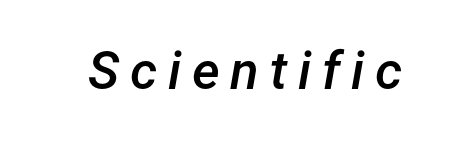
{"italic": "yes", "lean": "right", "slant_degrees": 12, "bold": "semi", "weight": "semibold", "width": "normal", "stroke_contrast": "low", "x_height": "medium", "monospaced": "no", "underline": "no", "letter_spacing": "wide", "letter_spacing_em": 0.2, "glyph_px": 53}
